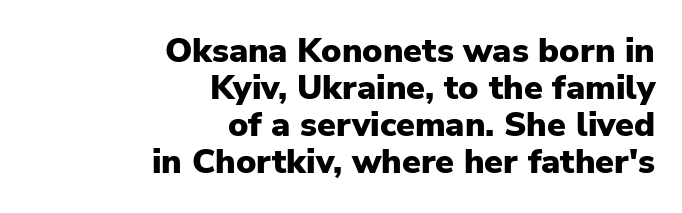
Lines of text with bare space underneath. Unlike a traditional serif, this face leaves its strokes unadorned. Layout note: lines flush right. The type sits square on the baseline with zero lean. The rendering keeps characters at their native spacing. A full-strength bold gives these letters their thick strokes.
